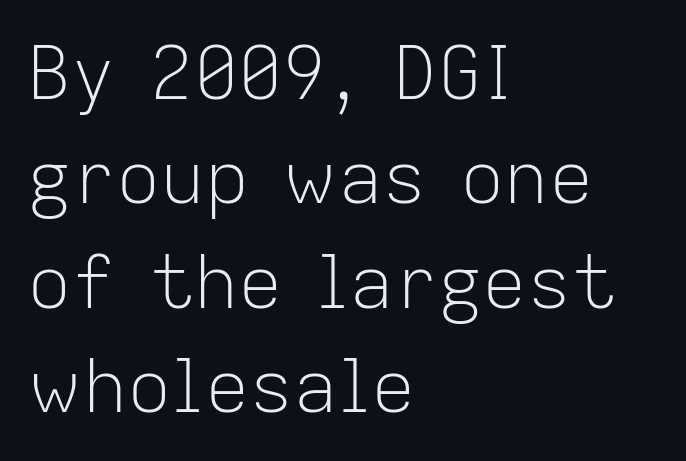
{"serif": "no", "italic": "no", "bold": "no", "weight": "light", "width": "normal", "stroke_contrast": "low", "x_height": "medium", "monospaced": "no", "underline": "no", "align": "left", "line_spacing": "normal", "line_spacing_ratio": 1.41, "letter_spacing": "normal", "letter_spacing_em": 0.0, "glyph_px": 74}
